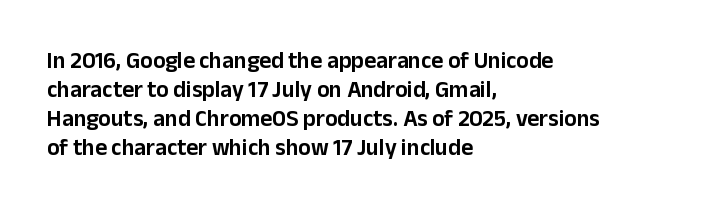
{"italic": "no", "underline": "no", "align": "left", "line_spacing": "normal", "line_spacing_ratio": 1.26, "letter_spacing": "normal", "letter_spacing_em": 0.0, "glyph_px": 23}
